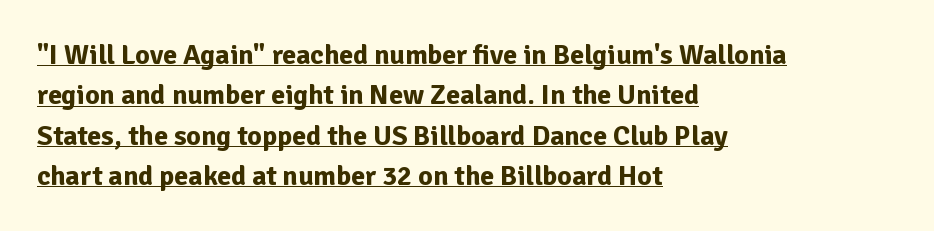
Q: Is the text bold? A: Yes.
Q: Is the text italic (slanted)? A: No, it is upright.
Q: Is the typeface a serif or a sans-serif typeface? A: Sans-serif.
Q: Is the text underlined? A: Yes.
Q: How is the paragraph aligned? A: Left-aligned.
Q: Is the spacing between letters normal or unusually wide? A: Normal.
Q: Is the spacing between lines tight, normal or loose? A: Normal.
Q: Width (condensed, normal, or wide)? A: Normal.
Q: Stroke contrast? A: Low.
Q: x-height? A: Medium.
Q: Monospaced? A: No.
